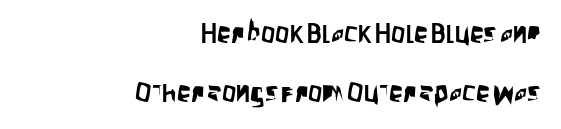
{"serif": "no", "italic": "no", "width": "condensed", "stroke_contrast": "low", "x_height": "large", "monospaced": "no", "underline": "no", "align": "right", "line_spacing": "loose", "line_spacing_ratio": 2.11, "letter_spacing": "normal", "letter_spacing_em": 0.0, "glyph_px": 28}
